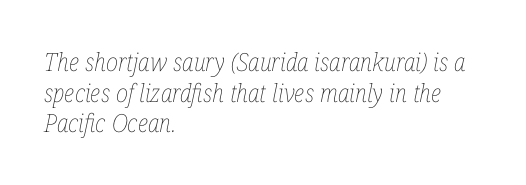
Casual observation: everything's shoved over to the left. The font's italic variant was chosen for this text. A light-to-regular cut is what we see here. Observe the ordinary spacing: letters are neighbours, not strangers.
